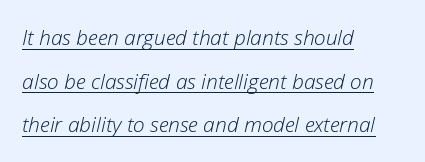
Q: Is the text bold? A: No.
Q: Is the text italic (slanted)? A: Yes, it leans right by about 12 degrees.
Q: Is the text underlined? A: Yes.
Q: How is the paragraph aligned? A: Left-aligned.
Q: Is the spacing between letters normal or unusually wide? A: Normal.
Q: Is the spacing between lines tight, normal or loose? A: Loose.
